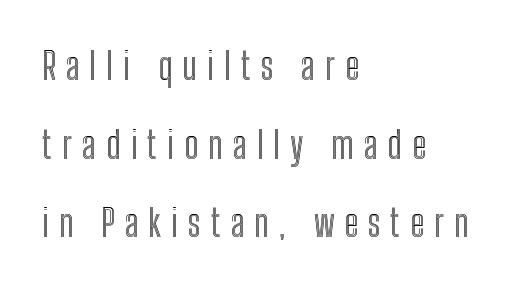
Q: Is the text italic (slanted)? A: No, it is upright.
Q: Is the text underlined? A: No.
Q: How is the paragraph aligned? A: Left-aligned.
Q: Is the spacing between letters normal or unusually wide? A: Unusually wide.
Q: Is the spacing between lines tight, normal or loose? A: Loose.
Q: Width (condensed, normal, or wide)? A: Condensed.
Q: x-height? A: Medium.
Q: Monospaced? A: No.
